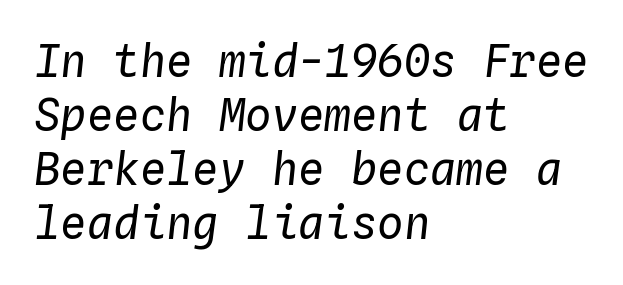
The image shows 44 px regular-weight type, italic (leaning right), monospaced; set left-aligned, line spacing 1.23x, normal letter spacing, not underlined; low stroke contrast and a medium x-height.
